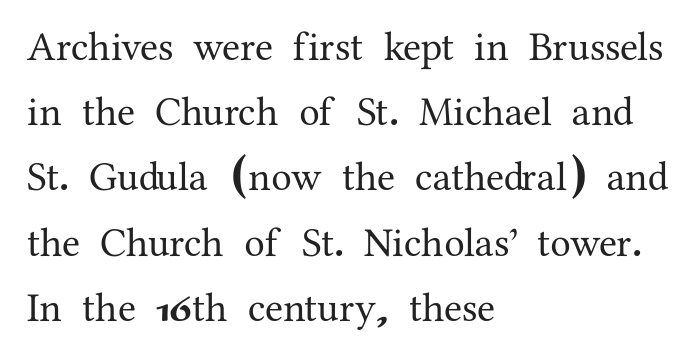
{"serif": "yes", "italic": "no", "width": "normal", "stroke_contrast": "medium", "x_height": "medium", "monospaced": "no", "underline": "no", "align": "left", "line_spacing": "normal", "line_spacing_ratio": 1.59, "letter_spacing": "normal", "letter_spacing_em": 0.0, "glyph_px": 41}
